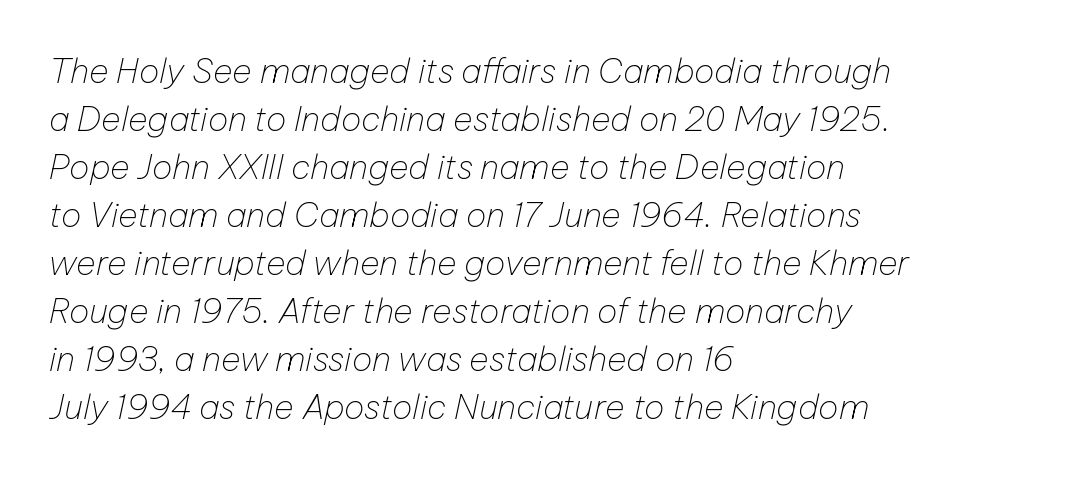
Q: Is the text bold? A: No.
Q: Is the text italic (slanted)? A: Yes, it leans right by about 12 degrees.
Q: Is the text underlined? A: No.
Q: How is the paragraph aligned? A: Left-aligned.
Q: Is the spacing between letters normal or unusually wide? A: Normal.
Q: Is the spacing between lines tight, normal or loose? A: Normal.
Q: Width (condensed, normal, or wide)? A: Normal.
Q: Stroke contrast? A: Low.
Q: x-height? A: Medium.
Q: Monospaced? A: No.
